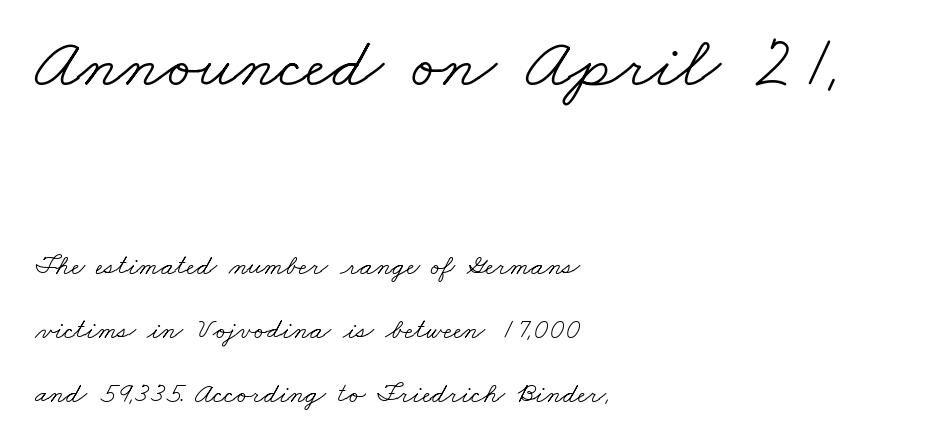
Q: Is the text bold? A: No.
Q: Is the typeface a serif or a sans-serif typeface? A: Serif.
Q: Is the text underlined? A: No.
Q: How is the paragraph aligned? A: Left-aligned.
Q: Is the spacing between letters normal or unusually wide? A: Normal.
Q: Is the spacing between lines tight, normal or loose? A: Loose.
Q: Which block of text is set in a larger size, the first (top) or the second (bottom)? A: The first (top) one.
Q: Width (condensed, normal, or wide)? A: Wide.
Q: Stroke contrast? A: Low.
Q: x-height? A: Small.
Q: Monospaced? A: No.
